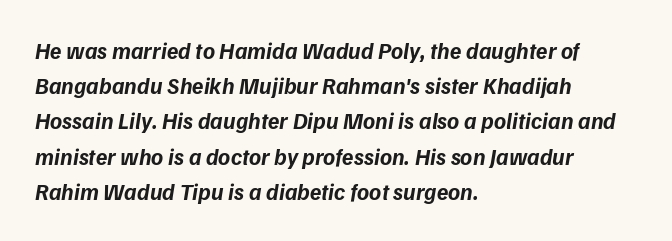
Emphasis by weight is at full strength: bold. The space between consecutive lines is moderate. This rendering uses left alignment, leaving the right contour irregular. Plain, unruled lines of type. Honestly, the letter spacing is just normal — you wouldn't notice it.
